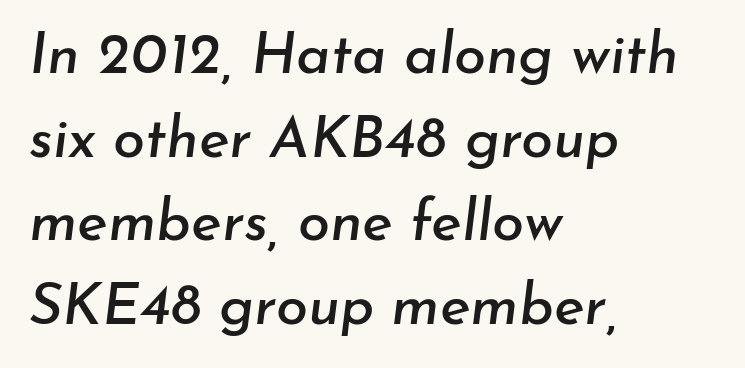
The image shows 58 px text type, italic (leaning right); set left-aligned, normal line spacing (1.44x), normal letter spacing, not underlined; low stroke contrast and a small x-height.
